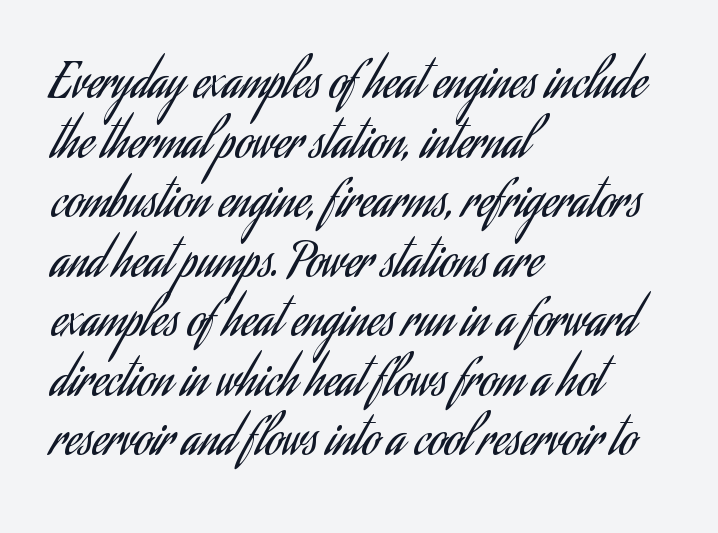
Q: Is the text bold? A: No.
Q: Is the text italic (slanted)? A: Yes.
Q: Is the typeface a serif or a sans-serif typeface? A: Sans-serif.
Q: Is the text underlined? A: No.
Q: How is the paragraph aligned? A: Left-aligned.
Q: Is the spacing between letters normal or unusually wide? A: Normal.
Q: Width (condensed, normal, or wide)? A: Condensed.
Q: Stroke contrast? A: Low.
Q: x-height? A: Small.
Q: Monospaced? A: No.
